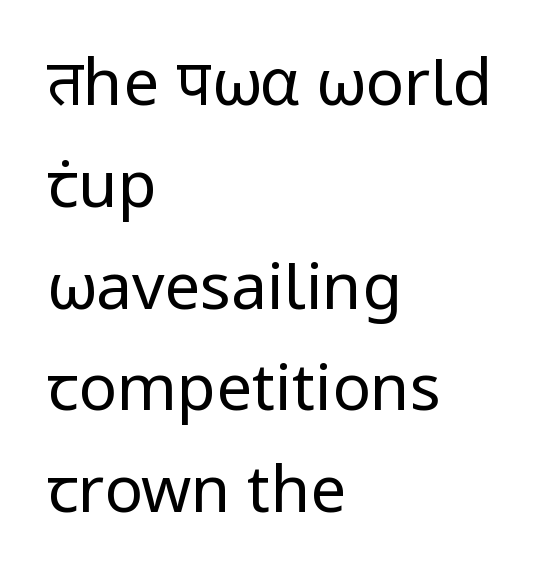
{"serif": "no", "italic": "no", "bold": "no", "weight": "regular", "width": "normal", "stroke_contrast": "low", "x_height": "medium", "monospaced": "no", "underline": "no", "align": "left", "line_spacing": "normal", "line_spacing_ratio": 1.59, "letter_spacing": "normal", "letter_spacing_em": 0.0, "glyph_px": 64}
